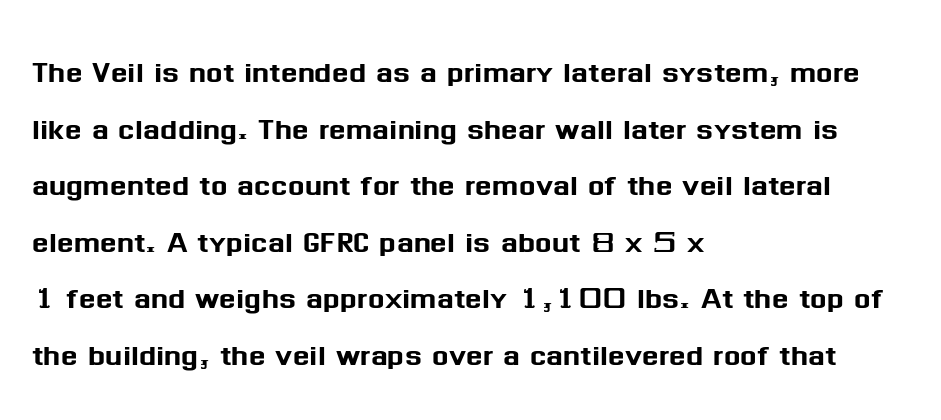
{"serif": "no", "italic": "no", "width": "normal", "stroke_contrast": "medium", "x_height": "medium", "monospaced": "no", "underline": "no", "align": "left", "line_spacing": "normal", "line_spacing_ratio": 1.45, "letter_spacing": "normal", "letter_spacing_em": 0.0, "glyph_px": 39}
